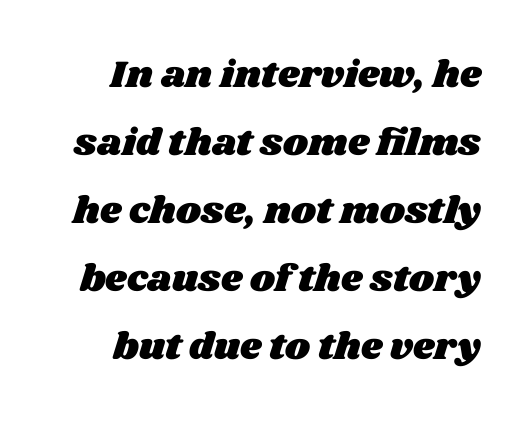
Q: Is the text underlined? A: No.
Q: Is the spacing between letters normal or unusually wide? A: Normal.
Q: Width (condensed, normal, or wide)? A: Wide.
Q: Stroke contrast? A: Medium.
Q: x-height? A: Large.
Q: Monospaced? A: No.
